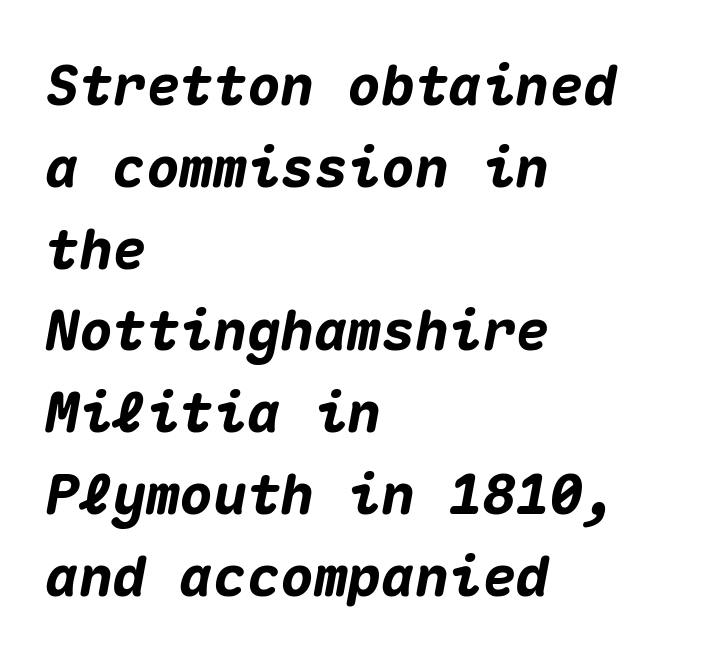
These lines sit exactly where default settings would place them. Each row of text sits above clean, open space. Default kerning and tracking; the words read as compact shapes. Looking at the ascenders, they clearly lean.
